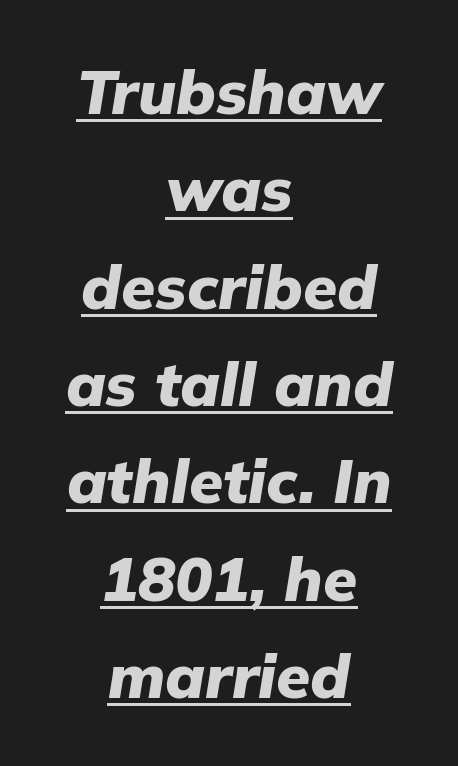
The image shows 62 px heavy type, italic (leaning right); set centered, normal line spacing (1.57x), normal letter spacing, underlined; low stroke contrast and a medium x-height.
